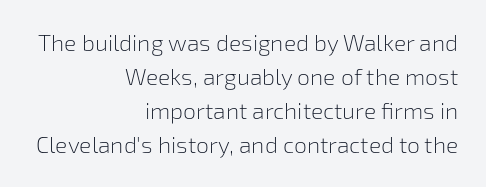
The ragged edge is on the left, which tells us the setting is flush right. Reading down the column, the eye jumps a familiar distance to each next line. Weight: not bold — regular or lighter. Each row of text sits above clean, open space. Each word holds together tightly as a unit, with standard inter-letter gaps.
